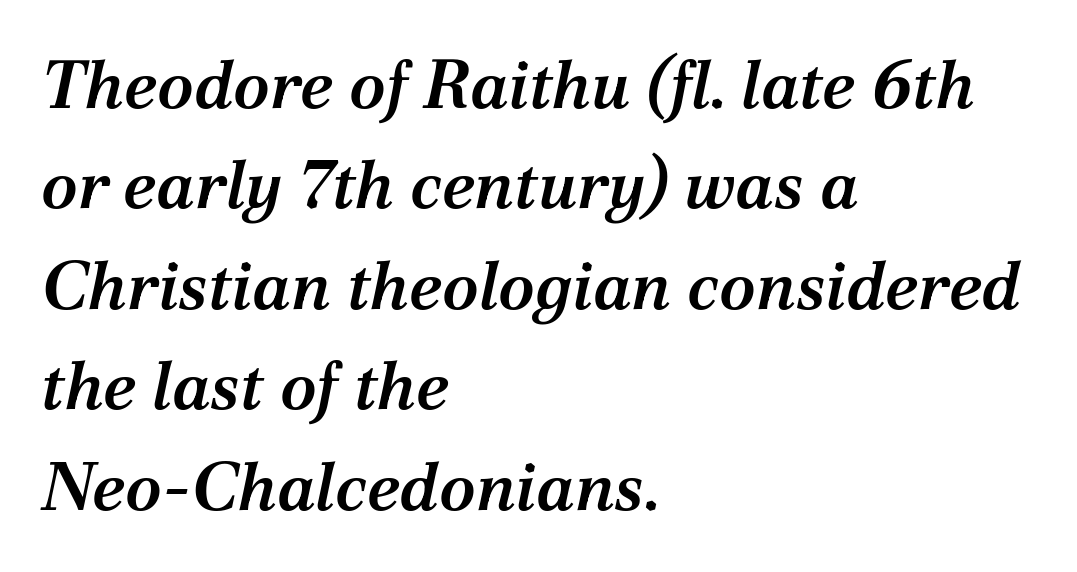
Q: Is the text bold? A: Semi-bold.
Q: Is the text italic (slanted)? A: Yes, it leans right by about 12 degrees.
Q: Is the typeface a serif or a sans-serif typeface? A: Serif.
Q: Is the text underlined? A: No.
Q: How is the paragraph aligned? A: Left-aligned.
Q: Is the spacing between letters normal or unusually wide? A: Normal.
Q: Is the spacing between lines tight, normal or loose? A: Normal.
Q: Width (condensed, normal, or wide)? A: Normal.
Q: Stroke contrast? A: Medium.
Q: x-height? A: Medium.
Q: Monospaced? A: No.
